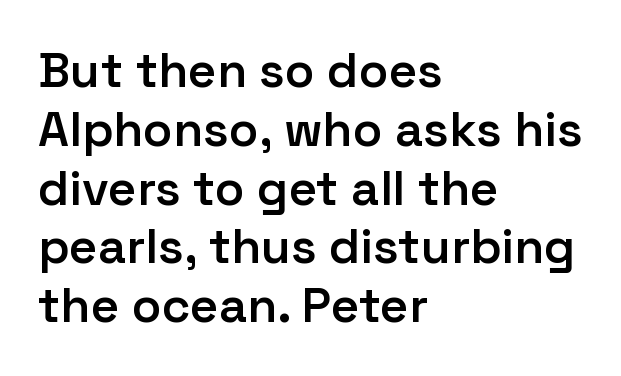
Q: Is the text bold? A: Semi-bold.
Q: Is the text italic (slanted)? A: No, it is upright.
Q: Is the typeface a serif or a sans-serif typeface? A: Sans-serif.
Q: Is the text underlined? A: No.
Q: How is the paragraph aligned? A: Left-aligned.
Q: Is the spacing between letters normal or unusually wide? A: Normal.
Q: Width (condensed, normal, or wide)? A: Normal.
Q: Stroke contrast? A: Low.
Q: x-height? A: Medium.
Q: Monospaced? A: No.
